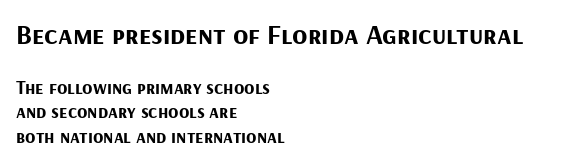
{"serif": "no", "italic": "no", "bold": "yes", "weight": "bold", "width": "normal", "stroke_contrast": "medium", "x_height": "medium", "monospaced": "no", "underline": "no", "align": "left", "line_spacing": "normal", "line_spacing_ratio": 1.29, "letter_spacing": "normal", "letter_spacing_em": 0.0, "larger_block": "first", "size_ratio": 1.47, "glyph_px": 28}
